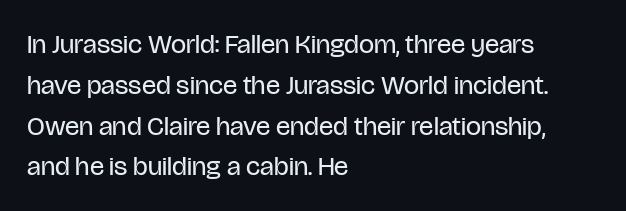
Q: Is the text bold? A: No.
Q: Is the text italic (slanted)? A: No, it is upright.
Q: Is the text underlined? A: No.
Q: How is the paragraph aligned? A: Left-aligned.
Q: Is the spacing between letters normal or unusually wide? A: Normal.
Q: Is the spacing between lines tight, normal or loose? A: Normal.
